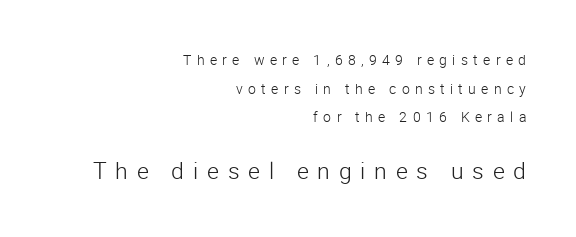
Q: Is the text bold? A: No.
Q: Is the text italic (slanted)? A: No, it is upright.
Q: Is the text underlined? A: No.
Q: How is the paragraph aligned? A: Right-aligned.
Q: Is the spacing between letters normal or unusually wide? A: Unusually wide.
Q: Is the spacing between lines tight, normal or loose? A: Loose.
Q: Which block of text is set in a larger size, the first (top) or the second (bottom)? A: The second (bottom) one.
